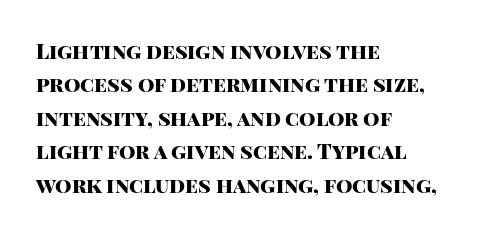
The image shows 21 px bold type, upright; set left-aligned, normal line spacing (1.59x), normal letter spacing, not underlined.
